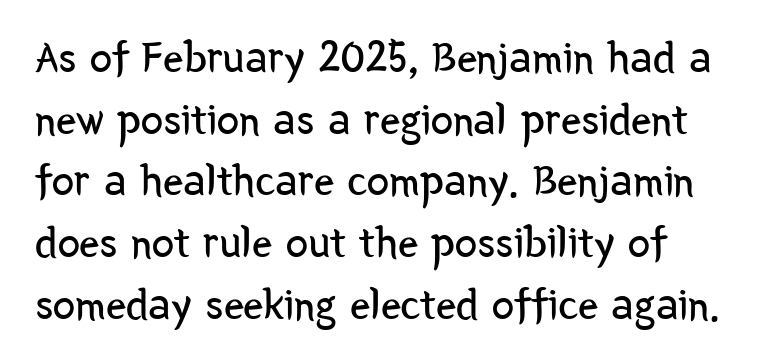
The gaps between neighbouring characters are ordinary and unremarkable. Quick note: interline space is typical. Style check: upright. Bare-footed words on every line. Type style note: lacks serifs. Nothing heavy about these letters — not bold at all.
